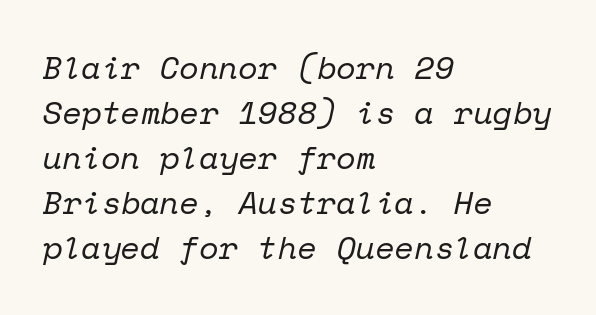
Q: Is the text bold? A: No.
Q: Is the text italic (slanted)? A: Yes, it leans right by about 12 degrees.
Q: Is the typeface a serif or a sans-serif typeface? A: Serif.
Q: Is the text underlined? A: No.
Q: How is the paragraph aligned? A: Left-aligned.
Q: Is the spacing between letters normal or unusually wide? A: Normal.
Q: Is the spacing between lines tight, normal or loose? A: Normal.
Q: Width (condensed, normal, or wide)? A: Normal.
Q: Stroke contrast? A: Low.
Q: x-height? A: Medium.
Q: Monospaced? A: Yes.
